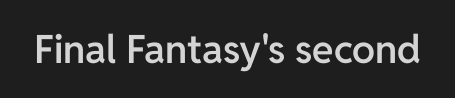
A typesetter would mark this as roman, not italic. The glyphs are unaccompanied by any horizontal stroke below them. Looks like regular typesetting: each glyph gets only the width it needs. There is no visible air inserted between adjacent glyphs. In terms of weight, the rendering is demibold, just under bold.
